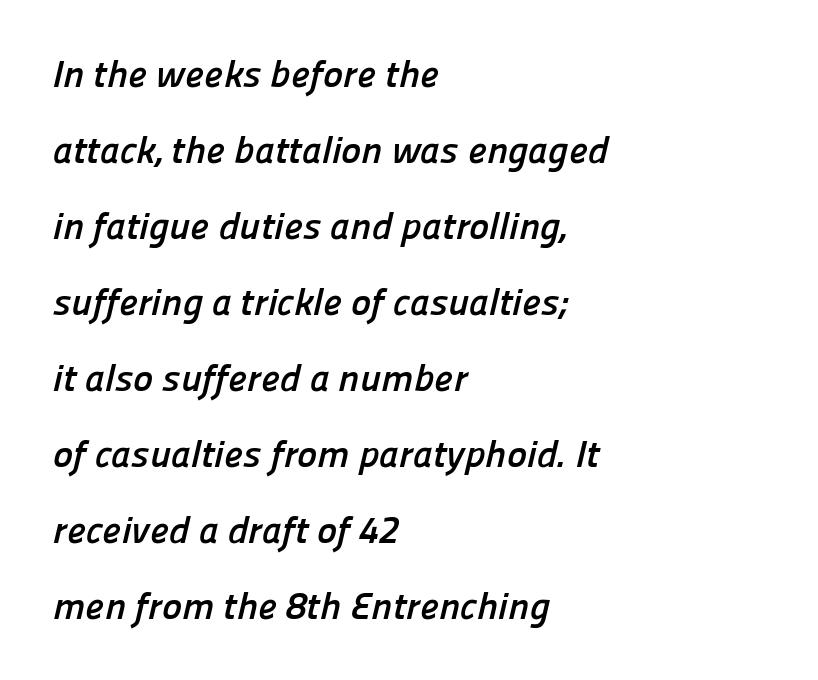
The image shows 38 px semibold sans-serif type; set left-aligned, loose line spacing (2.0x), normal letter spacing, not underlined; low stroke contrast and a medium x-height.
